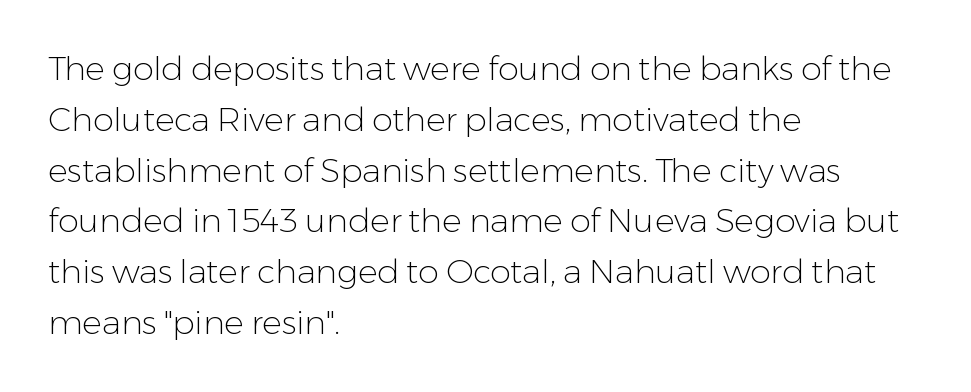
The image shows 33 px light sans-serif type, upright; set left-aligned, normal line spacing (1.54x), normal letter spacing, not underlined; low stroke contrast and a medium x-height.
